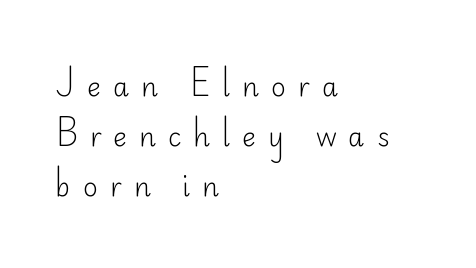
The image shows 26 px text type, upright; set left-aligned, loose line spacing (1.93x), unusually wide letter spacing (+0.46 em), not underlined.
